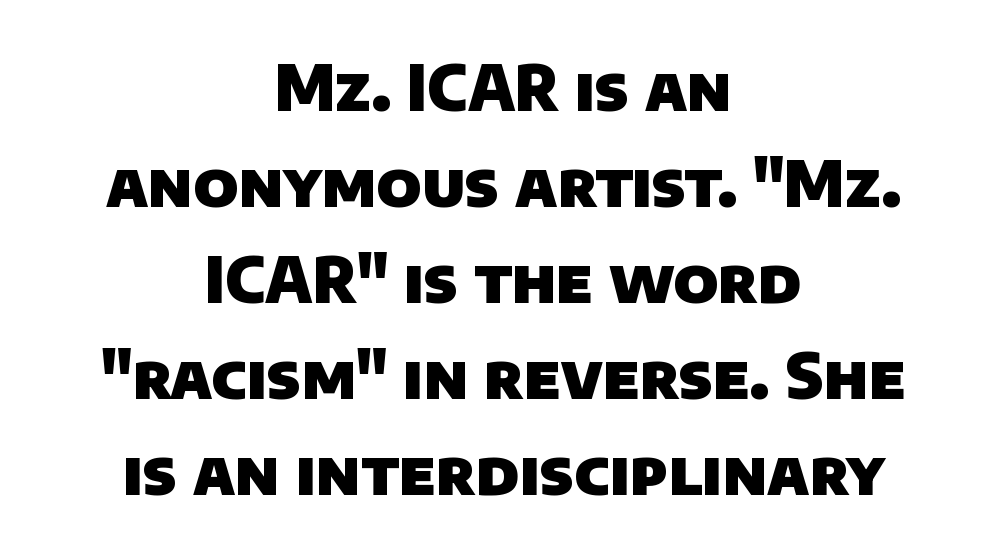
{"serif": "no", "bold": "yes", "weight": "heavy", "width": "normal", "stroke_contrast": "low", "x_height": "large", "monospaced": "no", "underline": "no", "align": "center", "line_spacing": "normal", "line_spacing_ratio": 1.55, "letter_spacing": "normal", "letter_spacing_em": 0.0, "glyph_px": 62}
